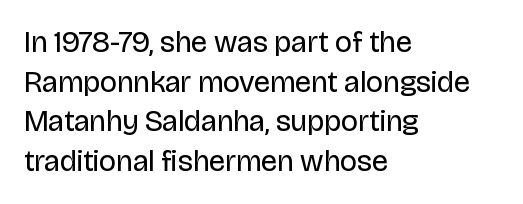
The characters are drawn with everyday or finer stroke widths. Nobody drew a line under any word here. Rows of type keep a routine distance in the vertical direction. Left-aligned paragraph, ragged on the right.
